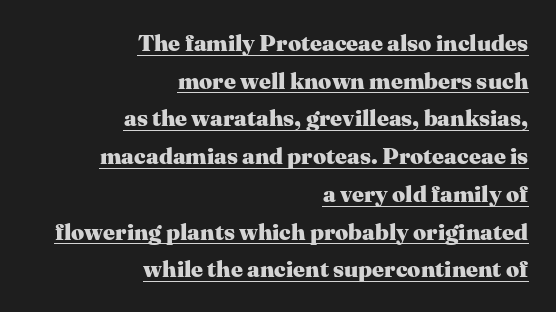
{"italic": "no", "bold": "yes", "underline": "yes", "align": "right", "line_spacing": "normal", "line_spacing_ratio": 1.64, "letter_spacing": "normal", "letter_spacing_em": 0.0, "glyph_px": 23}
